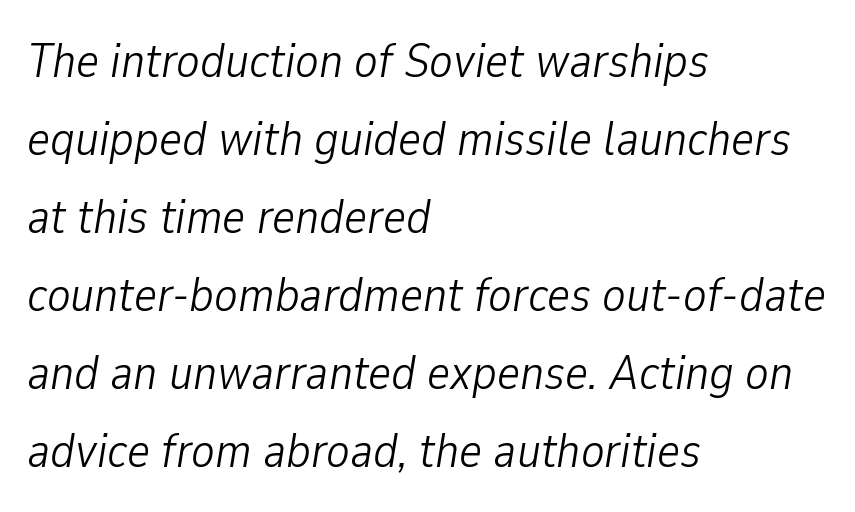
The weight would be labelled regular, book, light, or lighter still. These lines were composed using italics. Compared with typical body copy, the letter spacing here is the same. A student would call this left alignment; a typographer would say flush left, rag right. Check the space under the baseline: it is left empty.
